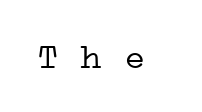
{"serif": "yes", "bold": "no", "weight": "light", "width": "wide", "stroke_contrast": "low", "x_height": "medium", "monospaced": "yes", "underline": "no", "letter_spacing": "normal", "letter_spacing_em": 0.0, "glyph_px": 36}
